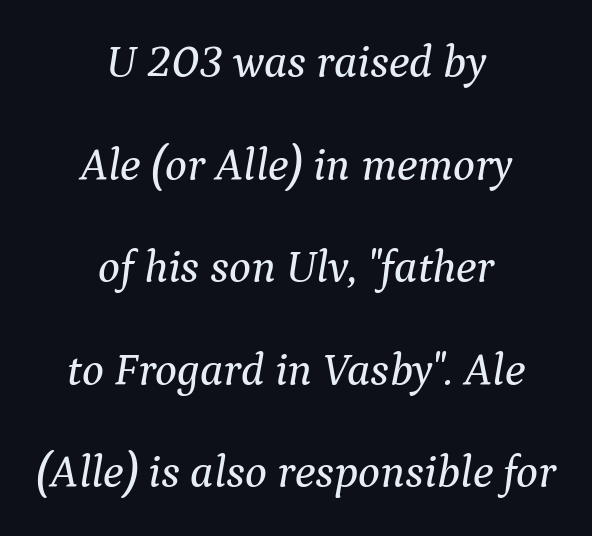
{"serif": "yes", "italic": "yes", "lean": "right", "slant_degrees": 9, "width": "normal", "stroke_contrast": "medium", "x_height": "medium", "monospaced": "no", "underline": "no", "align": "center", "line_spacing": "loose", "line_spacing_ratio": 2.23, "letter_spacing": "normal", "letter_spacing_em": 0.0, "glyph_px": 46}
